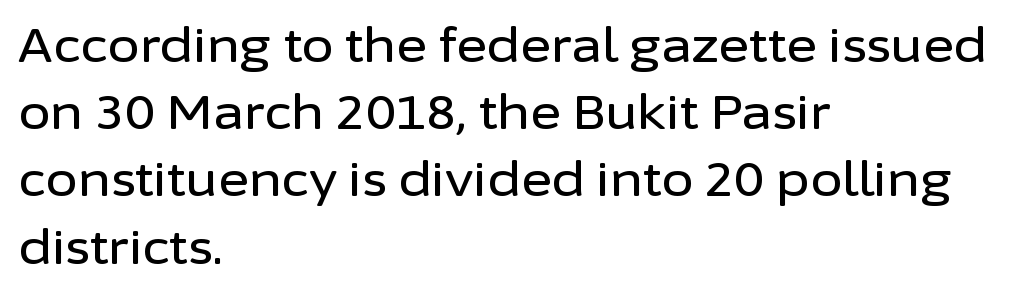
{"serif": "no", "italic": "no", "width": "normal", "stroke_contrast": "low", "x_height": "medium", "monospaced": "no", "underline": "no", "align": "left", "line_spacing": "normal", "line_spacing_ratio": 1.43, "letter_spacing": "normal", "letter_spacing_em": 0.0, "glyph_px": 47}
